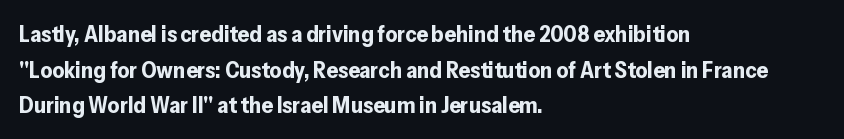
{"italic": "no", "bold": "yes", "underline": "no", "align": "left", "line_spacing": "normal", "line_spacing_ratio": 1.55, "letter_spacing": "normal", "letter_spacing_em": 0.0, "glyph_px": 23}
